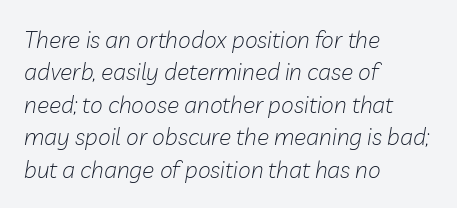
The lines sit at an ordinary, default distance from one another. Underline: absent. The specimen reads as italic at a glance. One-word summary of the alignment: left. Words appear dense and cohesive because spacing is normal. Stroke mass is kept to a normal reading level or below.
